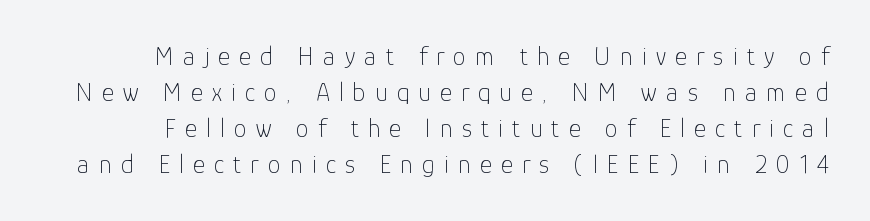
The image shows 26 px text type, upright; set normal line spacing (1.39x), unusually wide letter spacing (+0.35 em), not underlined.
